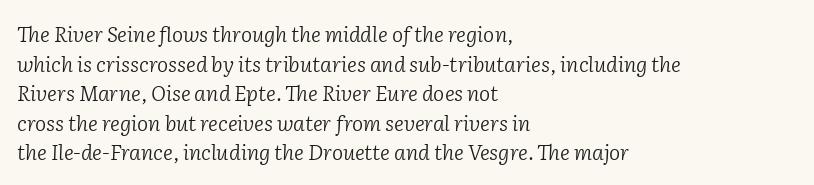
The image shows 21 px text type, italic (leaning right); set left-aligned, normal line spacing (1.41x), normal letter spacing, not underlined.
